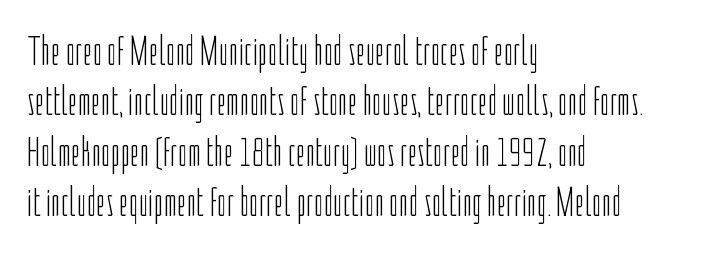
{"serif": "no", "italic": "no", "bold": "no", "weight": "light", "width": "condensed", "stroke_contrast": "low", "x_height": "medium", "monospaced": "no", "underline": "no", "align": "left", "line_spacing_ratio": 1.2, "letter_spacing": "normal", "letter_spacing_em": 0.0, "glyph_px": 42}
